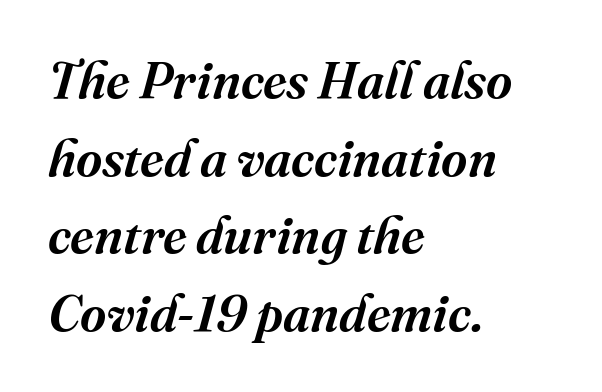
{"serif": "yes", "italic": "yes", "lean": "right", "slant_degrees": 16, "width": "normal", "stroke_contrast": "medium", "x_height": "medium", "monospaced": "no", "underline": "no", "align": "left", "line_spacing": "normal", "line_spacing_ratio": 1.52, "letter_spacing": "normal", "letter_spacing_em": 0.0, "glyph_px": 51}
